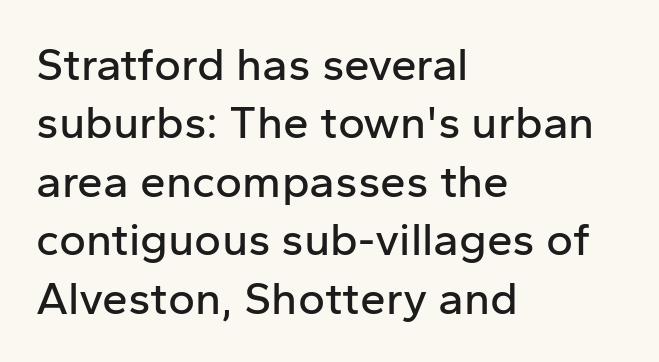
{"serif": "no", "italic": "no", "width": "normal", "stroke_contrast": "low", "x_height": "medium", "monospaced": "no", "underline": "no", "align": "left", "line_spacing": "normal", "line_spacing_ratio": 1.27, "letter_spacing": "normal", "letter_spacing_em": 0.0, "glyph_px": 46}
